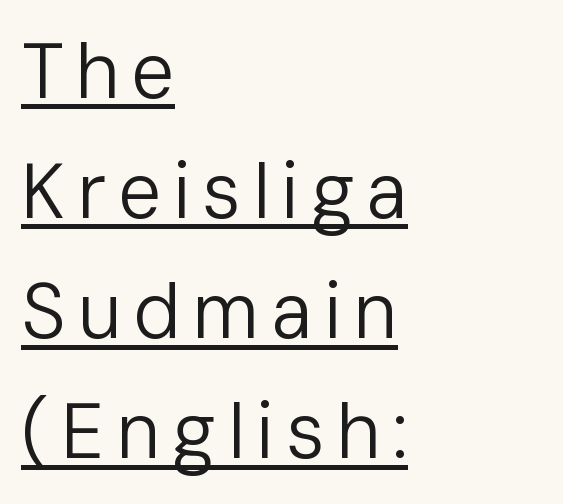
A typesetter would call this proportional, since set widths differ per character. A baseline rule has been typeset under these characters. Leading: standard. Weight: in the light-to-regular range.
